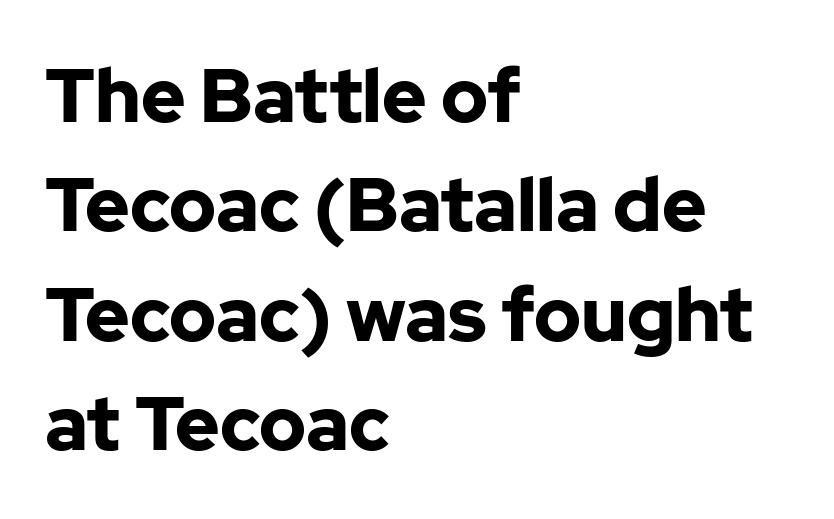
The image shows 75 px bold sans-serif type, upright; set left-aligned, normal line spacing (1.46x), normal letter spacing, not underlined; low stroke contrast and a medium x-height.
